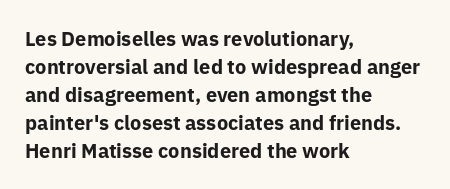
Its strokes are broad and dark, the hallmark of bold type. Plain, unruled lines of type. The paragraph shown leans on its left margin. Reading down the column, the eye jumps a familiar distance to each next line. Vertical strokes here are truly vertical.
